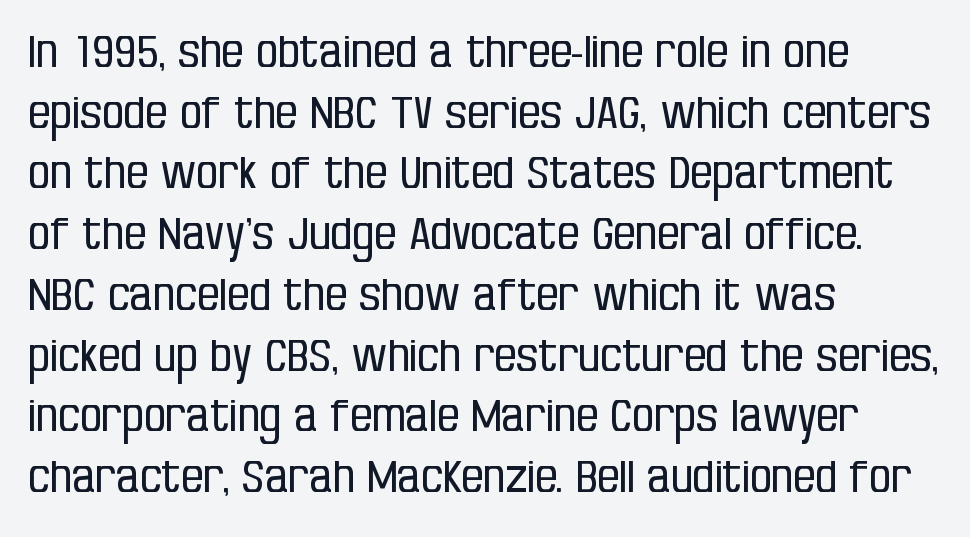
Q: Is the text bold? A: No.
Q: Is the text italic (slanted)? A: No, it is upright.
Q: Is the typeface a serif or a sans-serif typeface? A: Sans-serif.
Q: Is the text underlined? A: No.
Q: How is the paragraph aligned? A: Left-aligned.
Q: Is the spacing between letters normal or unusually wide? A: Normal.
Q: Is the spacing between lines tight, normal or loose? A: Normal.
Q: Width (condensed, normal, or wide)? A: Condensed.
Q: Stroke contrast? A: Low.
Q: x-height? A: Large.
Q: Monospaced? A: No.
